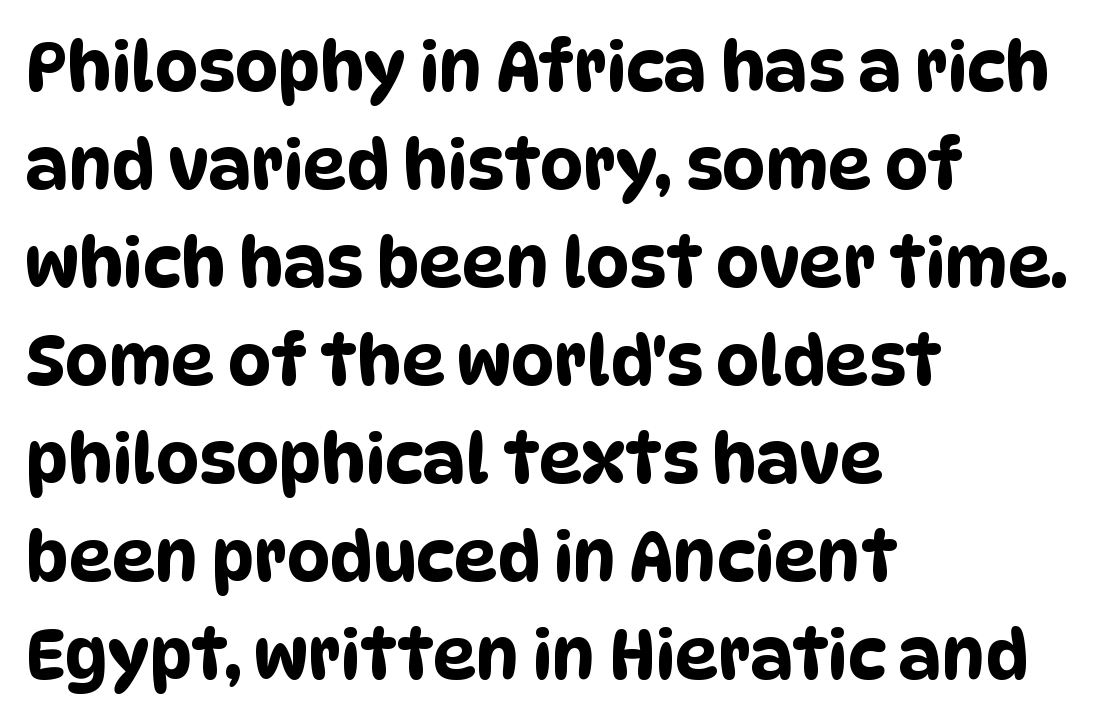
The image shows 68 px condensed sans-serif type; set left-aligned, normal line spacing (1.44x), normal letter spacing, not underlined; low stroke contrast and a large x-height.
